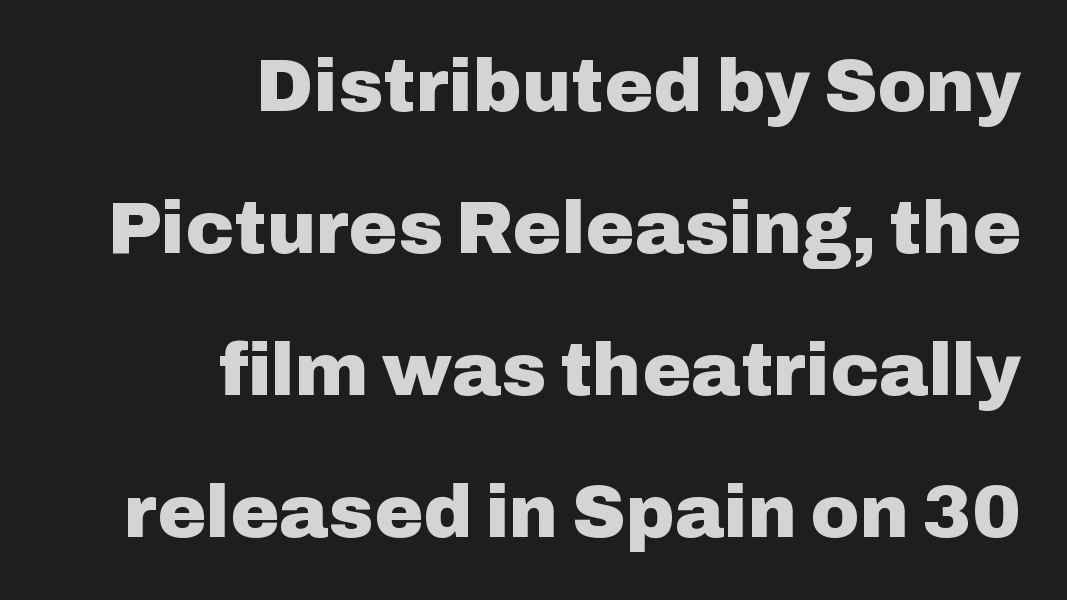
Q: Is the text bold? A: Yes.
Q: Is the text italic (slanted)? A: No, it is upright.
Q: Is the typeface a serif or a sans-serif typeface? A: Sans-serif.
Q: Is the text underlined? A: No.
Q: How is the paragraph aligned? A: Right-aligned.
Q: Is the spacing between letters normal or unusually wide? A: Normal.
Q: Is the spacing between lines tight, normal or loose? A: Loose.
Q: Width (condensed, normal, or wide)? A: Normal.
Q: Stroke contrast? A: Low.
Q: x-height? A: Medium.
Q: Monospaced? A: No.
